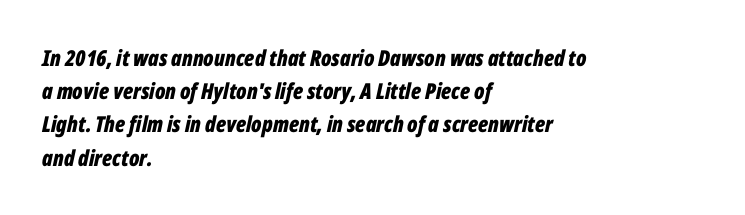
Q: Is the text bold? A: Yes.
Q: Is the text italic (slanted)? A: Yes, it leans right by about 12 degrees.
Q: Is the text underlined? A: No.
Q: How is the paragraph aligned? A: Left-aligned.
Q: Is the spacing between letters normal or unusually wide? A: Normal.
Q: Is the spacing between lines tight, normal or loose? A: Normal.
